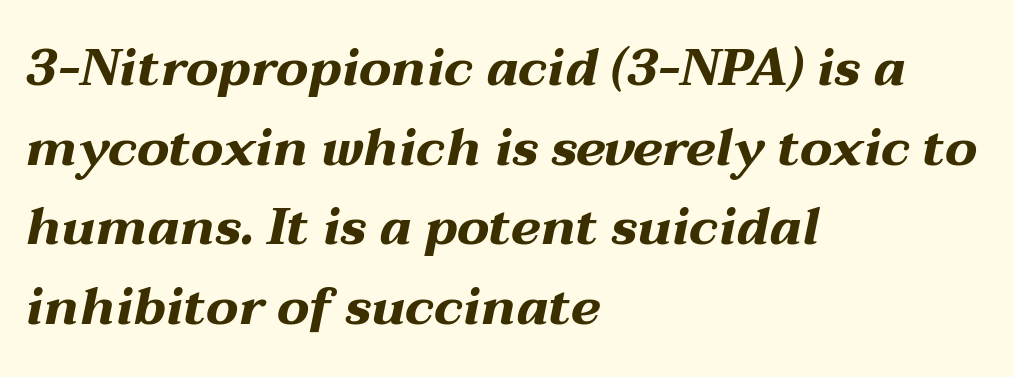
The sample has been set heavy, in full bold. Normally led — the rows are evenly, conventionally spaced. One-word summary of the alignment: left. The letters advance in unequal steps, a hallmark of proportional type.
